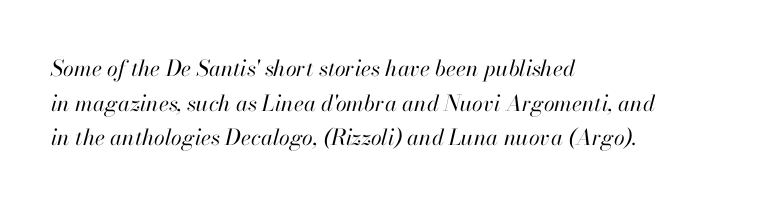
The image shows 22 px text type, italic (leaning right); set left-aligned, normal line spacing (1.57x), normal letter spacing, not underlined.
